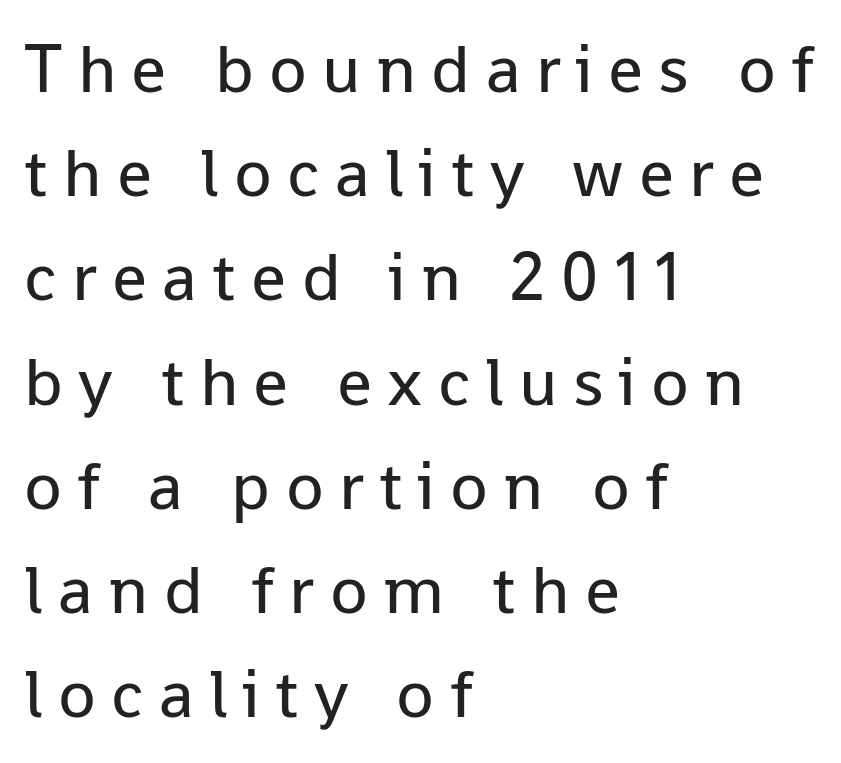
Q: Is the text bold? A: No.
Q: Is the text italic (slanted)? A: No, it is upright.
Q: Is the typeface a serif or a sans-serif typeface? A: Sans-serif.
Q: Is the text underlined? A: No.
Q: How is the paragraph aligned? A: Left-aligned.
Q: Is the spacing between letters normal or unusually wide? A: Unusually wide.
Q: Is the spacing between lines tight, normal or loose? A: Normal.
Q: Width (condensed, normal, or wide)? A: Normal.
Q: Stroke contrast? A: Low.
Q: x-height? A: Medium.
Q: Monospaced? A: No.
